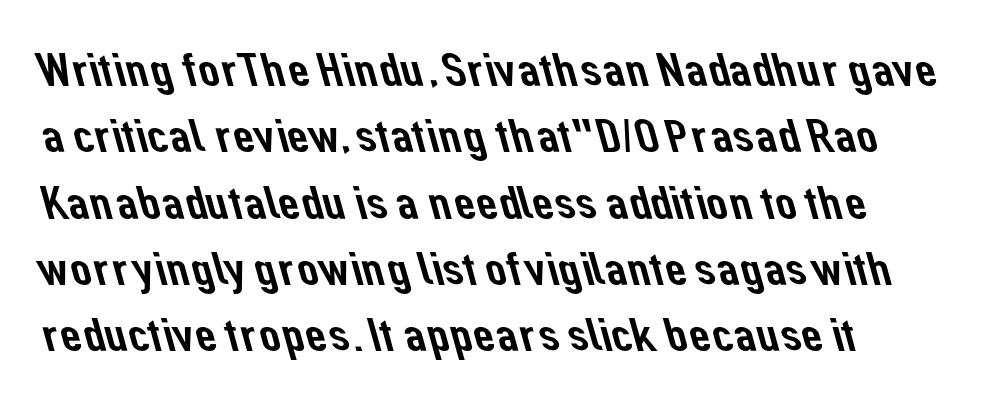
The letters advance in unequal steps, a hallmark of proportional type. Has an underline been added? It has not. Does the type have serifs? No, each stem ends abruptly. Observe the ordinary spacing: letters are neighbours, not strangers. Summary of vertical rhythm: regular, with standard interline spacing.
